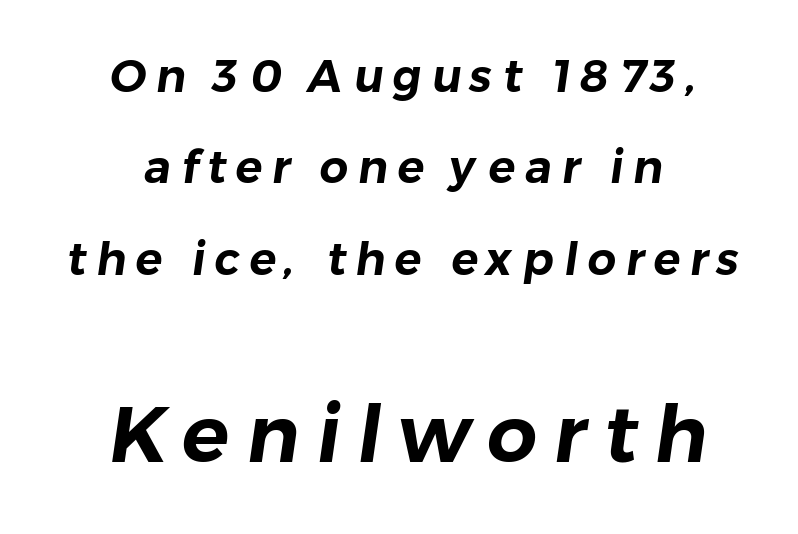
The image shows 79 px sans-serif type; set centered, loose line spacing (2.03x), unusually wide letter spacing (+0.21 em), not underlined; the second (bottom) block is 1.76x larger; low stroke contrast and a medium x-height.
